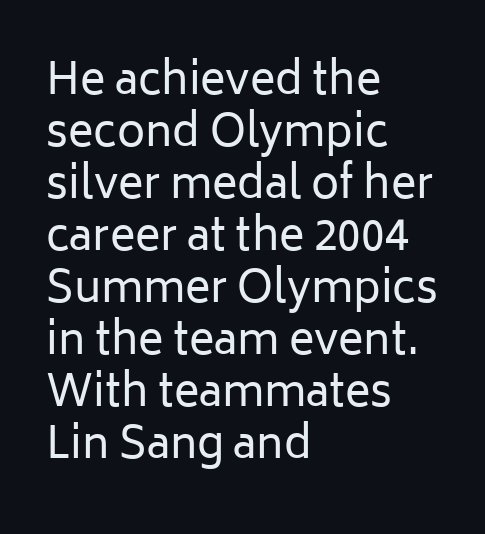
Q: Is the text bold? A: No.
Q: Is the text italic (slanted)? A: No, it is upright.
Q: Is the typeface a serif or a sans-serif typeface? A: Sans-serif.
Q: Is the text underlined? A: No.
Q: How is the paragraph aligned? A: Left-aligned.
Q: Is the spacing between letters normal or unusually wide? A: Normal.
Q: Width (condensed, normal, or wide)? A: Normal.
Q: Stroke contrast? A: Low.
Q: x-height? A: Medium.
Q: Monospaced? A: No.
